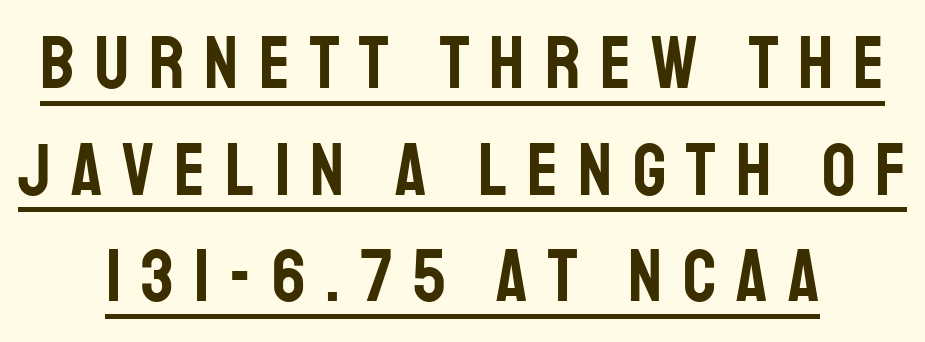
{"serif": "no", "italic": "no", "width": "condensed", "stroke_contrast": "low", "x_height": "large", "monospaced": "no", "underline": "yes", "align": "center", "line_spacing": "normal", "line_spacing_ratio": 1.44, "letter_spacing": "wide", "letter_spacing_em": 0.27, "glyph_px": 74}
